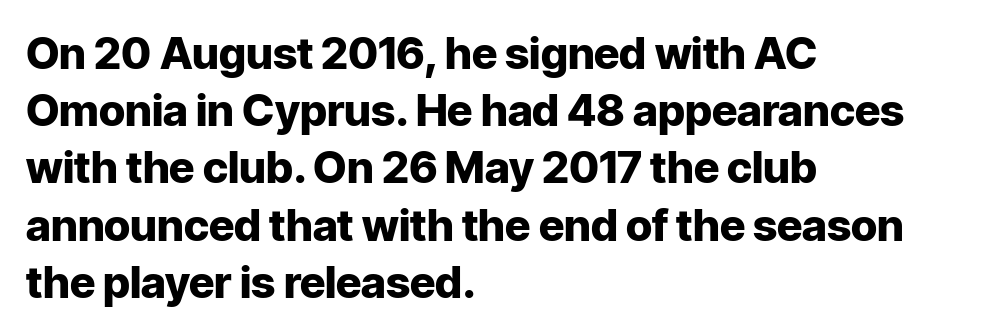
The image shows 44 px heavy sans-serif type, upright; set left-aligned, normal line spacing (1.3x), normal letter spacing, not underlined; low stroke contrast and a medium x-height.
